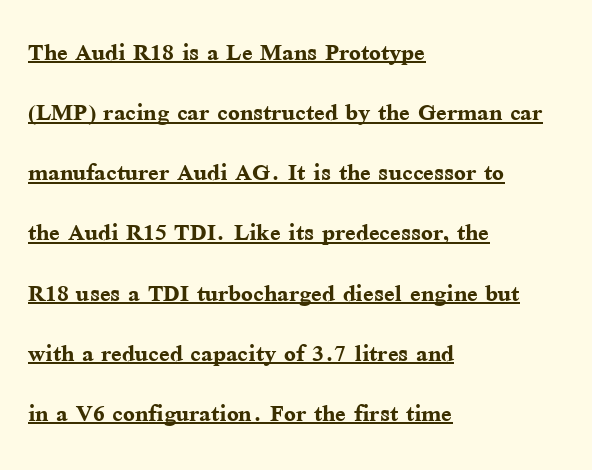
{"serif": "yes", "italic": "no", "bold": "yes", "weight": "semibold", "width": "normal", "stroke_contrast": "medium", "x_height": "medium", "monospaced": "no", "underline": "yes", "align": "left", "line_spacing": "loose", "line_spacing_ratio": 1.94, "letter_spacing": "normal", "letter_spacing_em": 0.0, "glyph_px": 31}
